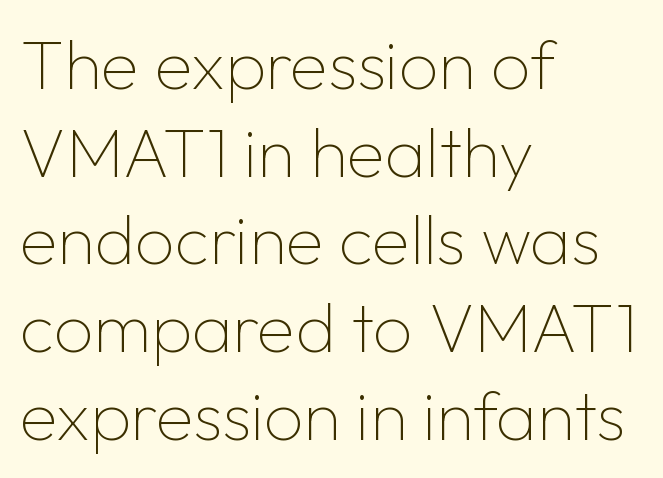
Vertically, the passage feels balanced, rows spaced as you'd expect. What kind of face is this? One without serifs — a sans. Spacing verdict: proportional, widths tailored to each character. Quick note: not italic, upright. Visually the block forms a straight wall on the left and a jagged coastline on the right. The characters are drawn with everyday or finer stroke widths.
